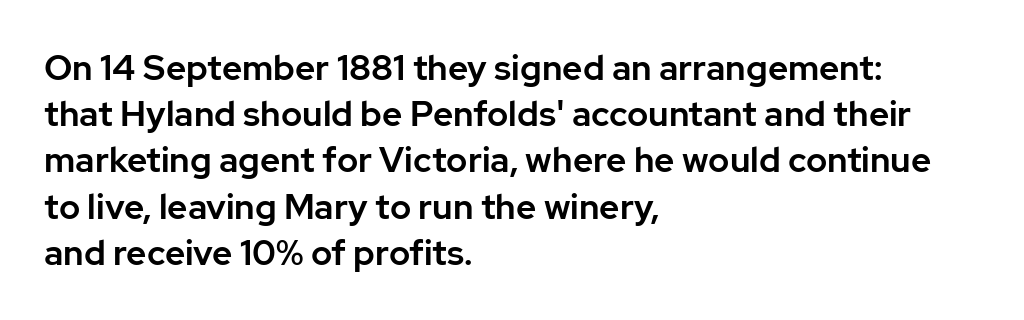
No extra tracking has been applied to these lines. Each letter's strokes conclude bluntly, with no projecting serifs. Any mark beneath the type? The region is blank. Looks like regular typesetting: each glyph gets only the width it needs. Short and long lines alike share a common starting point at left. In terms of posture, this sample is upright.
